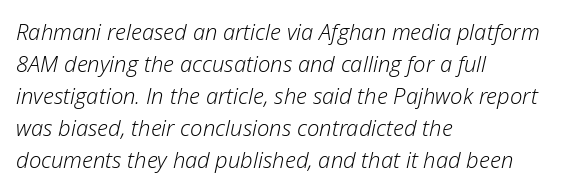
The image shows 22 px text type, italic (leaning right); set left-aligned, normal line spacing (1.46x), normal letter spacing, not underlined.
